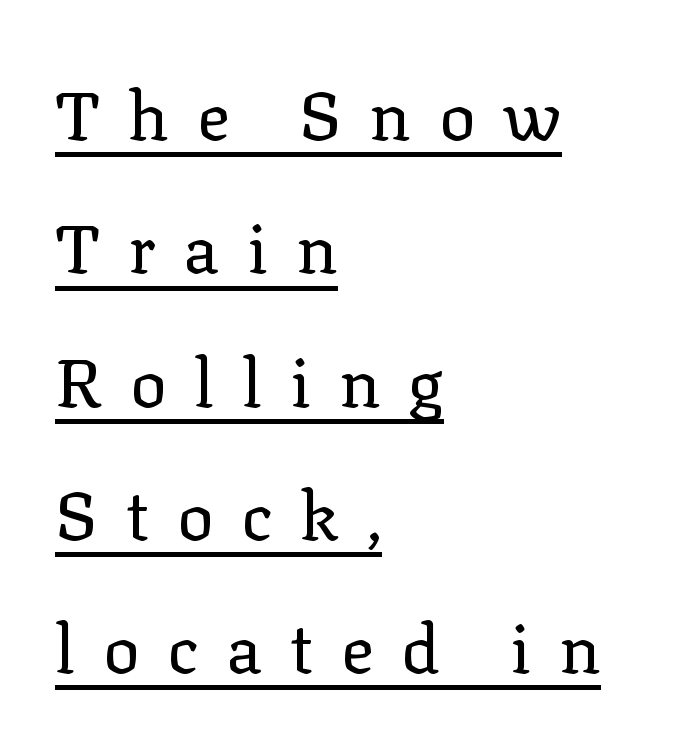
{"serif": "yes", "italic": "no", "bold": "no", "weight": "regular", "width": "normal", "stroke_contrast": "low", "x_height": "medium", "monospaced": "no", "underline": "yes", "align": "left", "line_spacing": "loose", "line_spacing_ratio": 1.96, "letter_spacing": "wide", "letter_spacing_em": 0.41, "glyph_px": 68}
